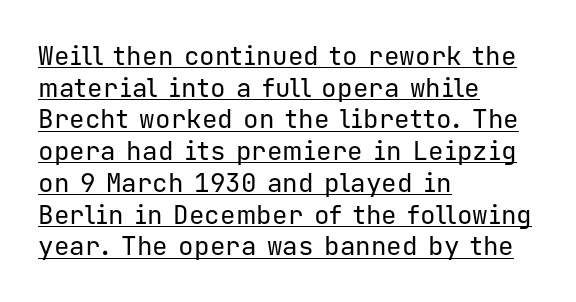
Q: Is the text bold? A: No.
Q: Is the text italic (slanted)? A: No, it is upright.
Q: Is the text underlined? A: Yes.
Q: How is the paragraph aligned? A: Left-aligned.
Q: Is the spacing between letters normal or unusually wide? A: Normal.
